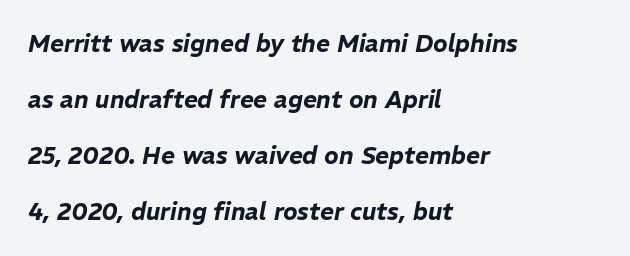
Q: Is the text italic (slanted)? A: Yes, it leans right by about 11 degrees.
Q: Is the text underlined? A: No.
Q: How is the paragraph aligned? A: Left-aligned.
Q: Is the spacing between letters normal or unusually wide? A: Normal.
Q: Is the spacing between lines tight, normal or loose? A: Loose.
